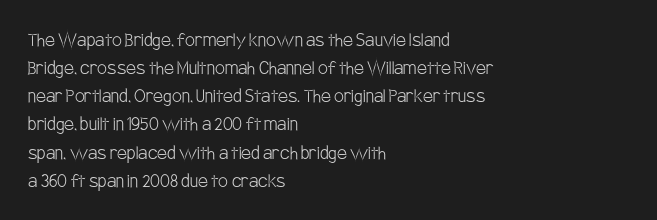
Normally led — the rows are evenly, conventionally spaced. Underlining? Definitely not there. The axis of the letterforms is exactly vertical. The passage is arranged the way most books set body copy — flush left. Default kerning and tracking; the words read as compact shapes.
